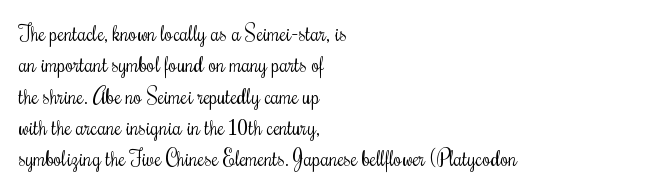
Honestly, the row spacing looks completely unremarkable. These lines keep a tight, regular rhythm from letter to letter. These lines stack with their left ends in a neat column.
